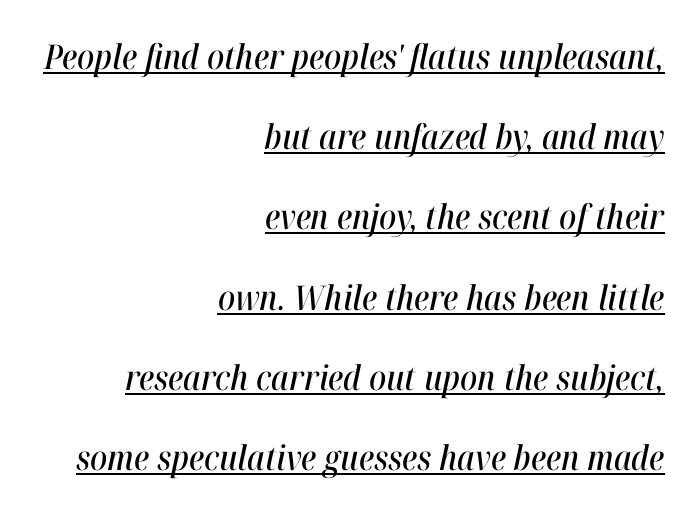
The image shows 34 px condensed type, italic (leaning right); set right-aligned, loose line spacing (2.36x), normal letter spacing, underlined; high stroke contrast and a medium x-height.
